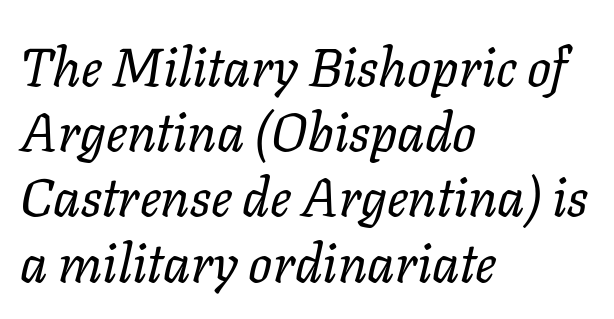
Short and long lines alike share a common starting point at left. Letters have the restrained weight of plain body copy at most. Compared with typical body copy, the letter spacing here is the same. Anything drawn beneath the words? Only blank space.
